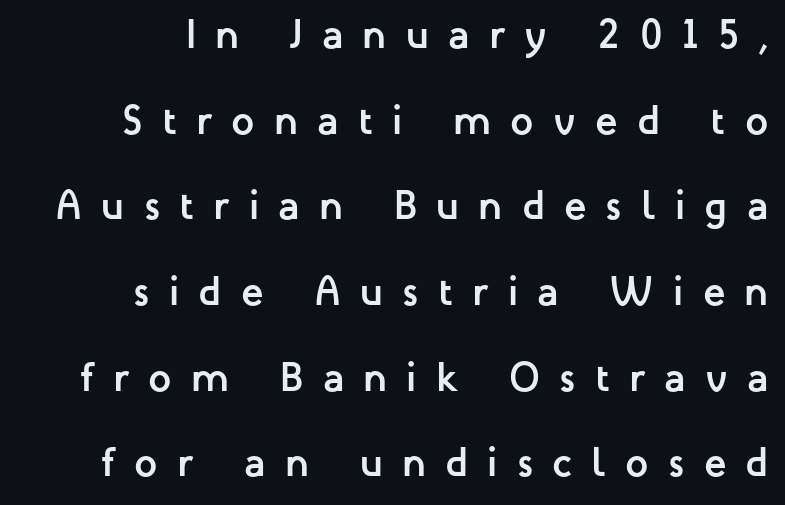
Weight check: bold — yes, fully. Rendered with straight, roman letterforms. No word sits above an underline. Someone cranked the tracking dial way up on this one. The letters carry no serifs — their stems end cleanly without finishing strokes.
